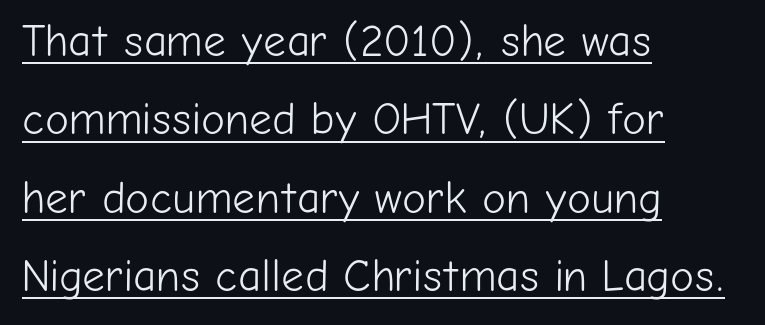
The text block is weighted toward the left margin, trailing off unevenly rightward. Caption: face not bold, strokes unweighted. Every stem runs plumb, perpendicular to the baseline. These lines are rendered in a variable-pitch font. Observe the ordinary spacing: letters are neighbours, not strangers.
